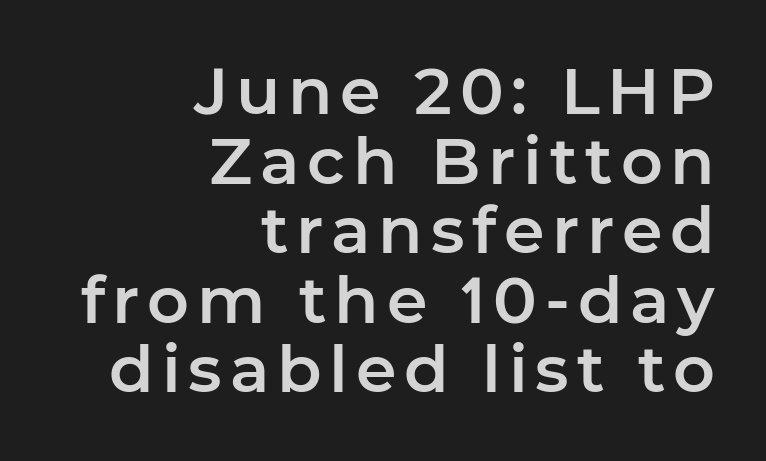
You could not count columns in this text — the font is proportionally spaced. Notice how the passage keeps a crisp vertical edge on the right only. Vertical spacing — tight. Glance below the letters and you will spot only blank space. This is roman type, the default non-slanted kind. Examine the stroke ends and you'll find no serifs.
